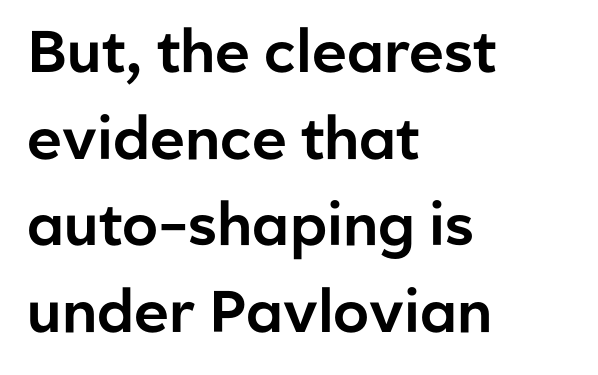
The image shows 59 px sans-serif type, upright; set left-aligned, normal line spacing (1.47x), normal letter spacing, not underlined; low stroke contrast and a medium x-height.
